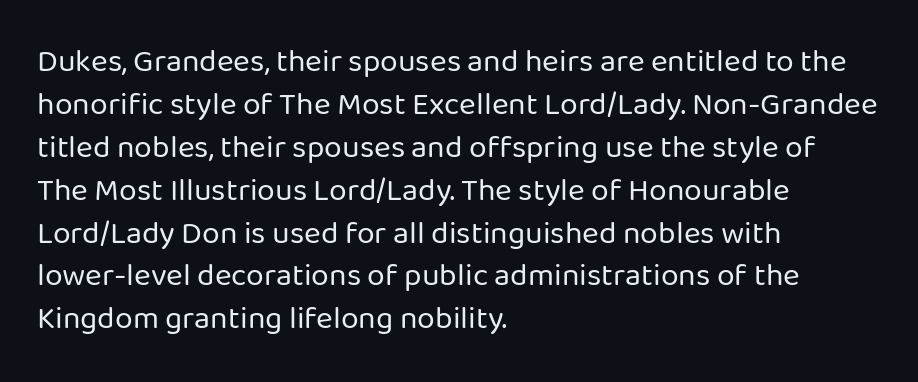
{"serif": "no", "italic": "no", "bold": "no", "weight": "regular", "width": "normal", "stroke_contrast": "low", "x_height": "medium", "monospaced": "no", "underline": "no", "align": "left", "line_spacing": "normal", "line_spacing_ratio": 1.34, "letter_spacing": "normal", "letter_spacing_em": 0.0, "glyph_px": 32}
